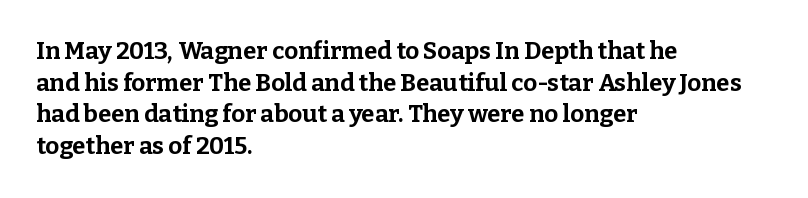
{"italic": "no", "bold": "yes", "underline": "no", "align": "left", "line_spacing": "normal", "line_spacing_ratio": 1.32, "letter_spacing": "normal", "letter_spacing_em": 0.0, "glyph_px": 24}
